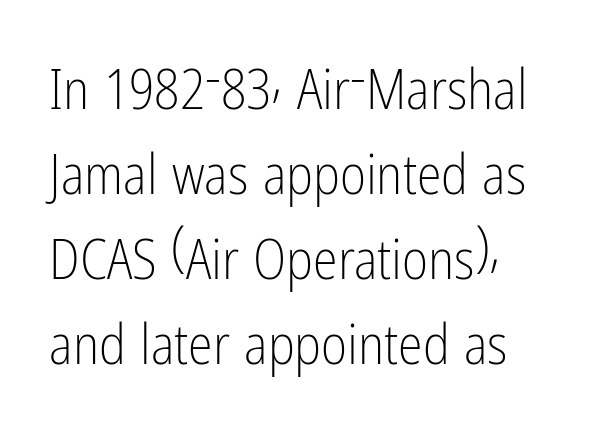
Q: Is the text bold? A: No.
Q: Is the text italic (slanted)? A: No, it is upright.
Q: Is the typeface a serif or a sans-serif typeface? A: Sans-serif.
Q: Is the text underlined? A: No.
Q: Is the spacing between letters normal or unusually wide? A: Normal.
Q: Is the spacing between lines tight, normal or loose? A: Normal.
Q: Width (condensed, normal, or wide)? A: Condensed.
Q: Stroke contrast? A: Low.
Q: x-height? A: Medium.
Q: Monospaced? A: No.
